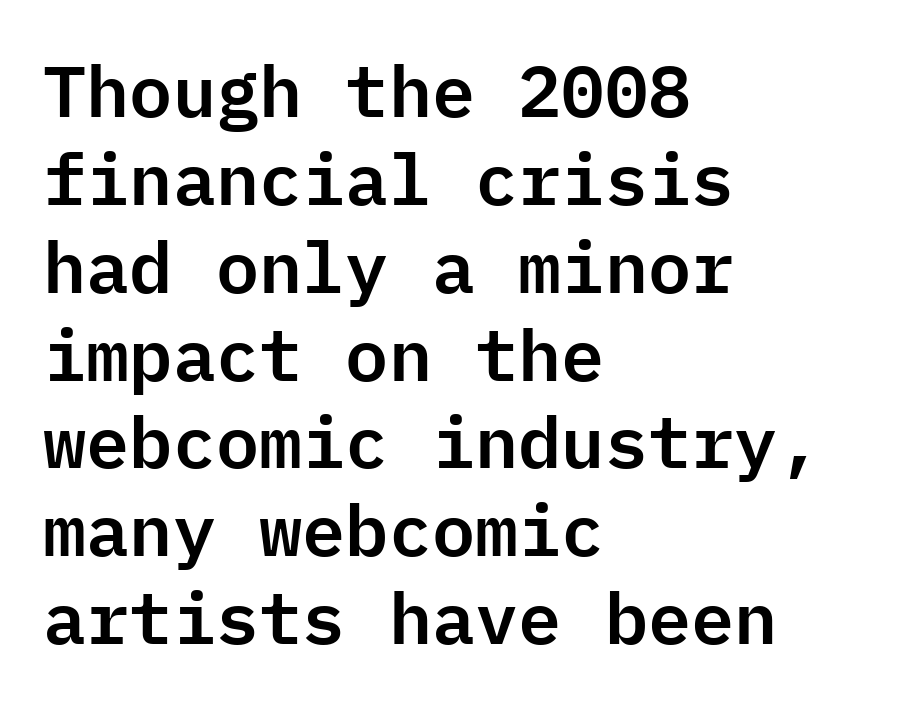
Characters follow at the spacing the type designer built in. You could count columns in this text — the font is strictly monospaced. Nothing sits at the stroke ends, so this counts as sans-serif. A typesetter would mark this as roman, not italic. The lines are quadded left. Nobody drew a line under any word here.
